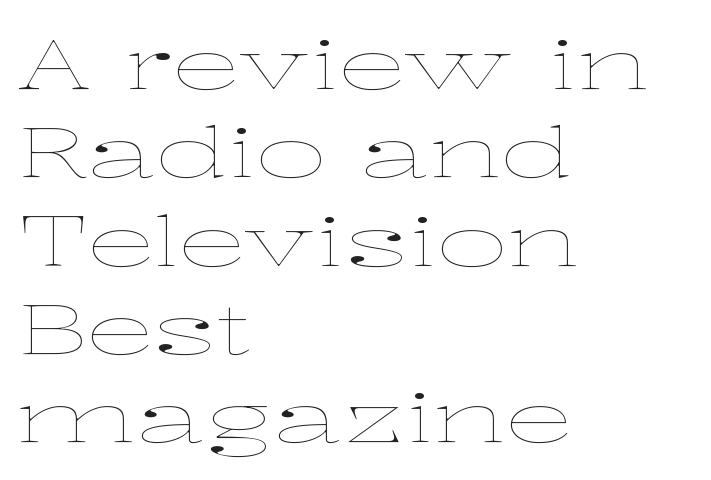
Q: Is the text bold? A: No.
Q: Is the text italic (slanted)? A: No, it is upright.
Q: Is the text underlined? A: No.
Q: How is the paragraph aligned? A: Left-aligned.
Q: Is the spacing between letters normal or unusually wide? A: Normal.
Q: Is the spacing between lines tight, normal or loose? A: Normal.
Q: Width (condensed, normal, or wide)? A: Wide.
Q: Stroke contrast? A: Low.
Q: x-height? A: Medium.
Q: Monospaced? A: No.
